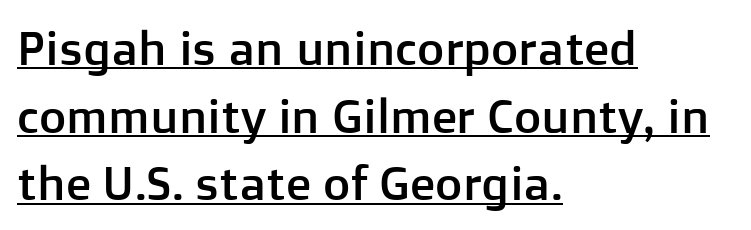
The image shows 47 px sans-serif type, upright; set left-aligned, normal line spacing (1.44x), normal letter spacing, underlined; low stroke contrast and a medium x-height.
